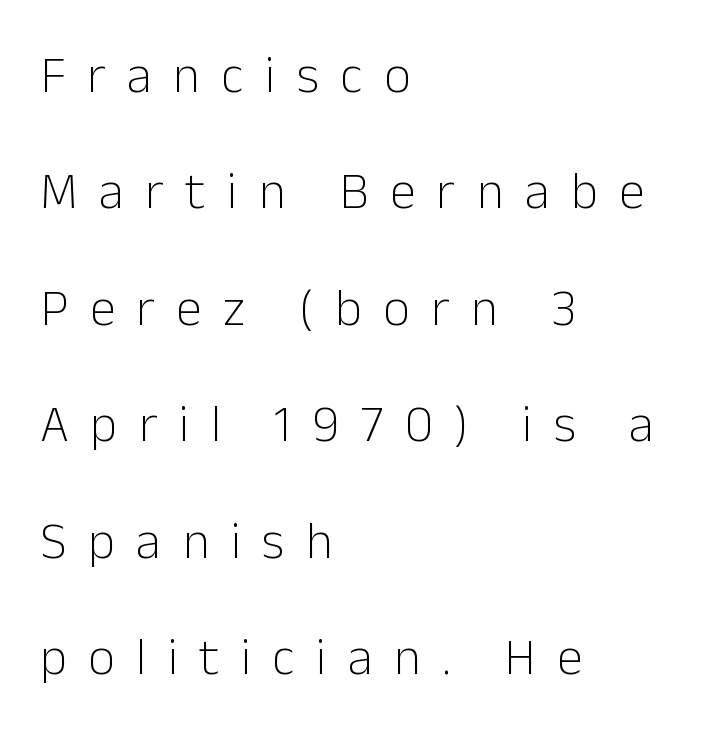
This is roman type, the default non-slanted kind. The font family rendered here belongs to the sans-serif group. Tracking here is generous; glyphs stand well apart from one another. Summary of vertical rhythm: relaxed, with wide interline spacing.
